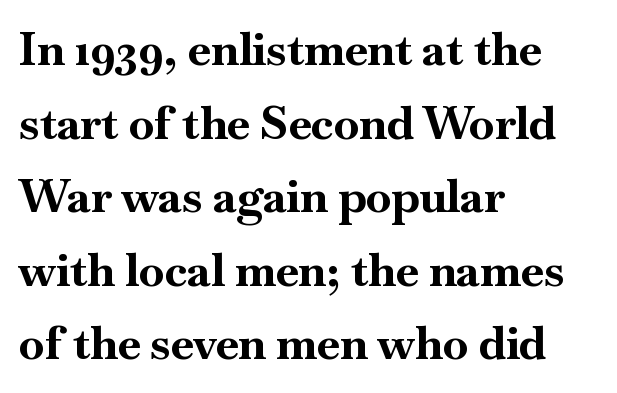
The image shows 46 px bold serif type, upright; set left-aligned, normal line spacing (1.6x), normal letter spacing, not underlined; high stroke contrast and a small x-height.
